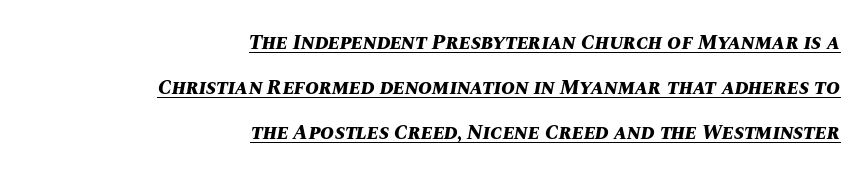
Q: Is the text bold? A: Yes.
Q: Is the text italic (slanted)? A: Yes, it leans right by about 10 degrees.
Q: Is the text underlined? A: Yes.
Q: How is the paragraph aligned? A: Right-aligned.
Q: Is the spacing between letters normal or unusually wide? A: Normal.
Q: Is the spacing between lines tight, normal or loose? A: Loose.
